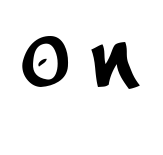
{"serif": "no", "width": "condensed", "stroke_contrast": "low", "x_height": "large", "monospaced": "no", "underline": "no", "letter_spacing": "wide", "letter_spacing_em": 0.39, "glyph_px": 68}
